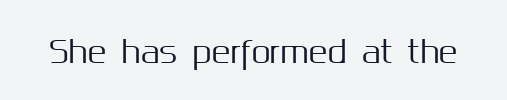
{"serif": "no", "italic": "no", "width": "normal", "stroke_contrast": "medium", "x_height": "medium", "monospaced": "no", "underline": "no", "letter_spacing": "normal", "letter_spacing_em": 0.0, "glyph_px": 31}
